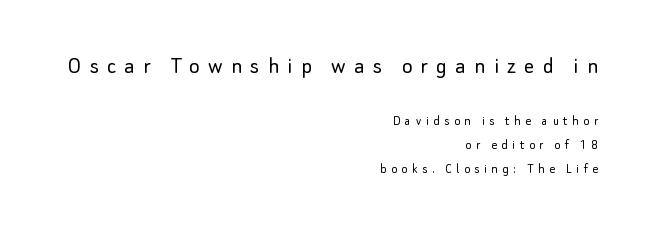
{"italic": "no", "bold": "no", "underline": "no", "align": "right", "line_spacing": "normal", "line_spacing_ratio": 1.69, "letter_spacing": "wide", "letter_spacing_em": 0.33, "larger_block": "first", "size_ratio": 1.79, "glyph_px": 25}
